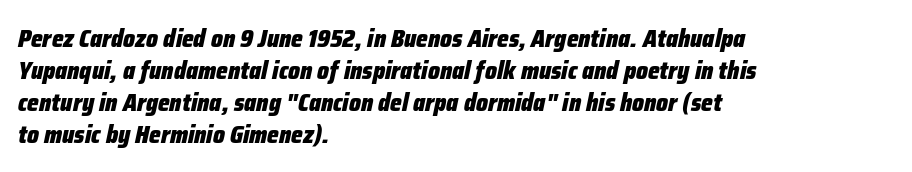
{"italic": "yes", "lean": "right", "slant_degrees": 12, "bold": "yes", "underline": "no", "align": "left", "line_spacing": "normal", "line_spacing_ratio": 1.28, "letter_spacing": "normal", "letter_spacing_em": 0.0, "glyph_px": 25}
